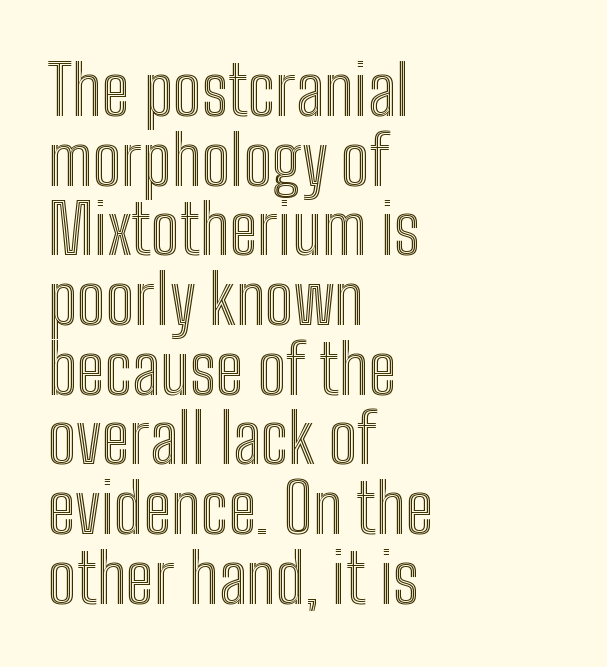
Character widths vary here, with narrow letters taking less room than wide ones. Has an underline been added? It has not. How would I describe the line gaps? Narrow and economical. Unlike italic type, these characters show no tilt at all.
